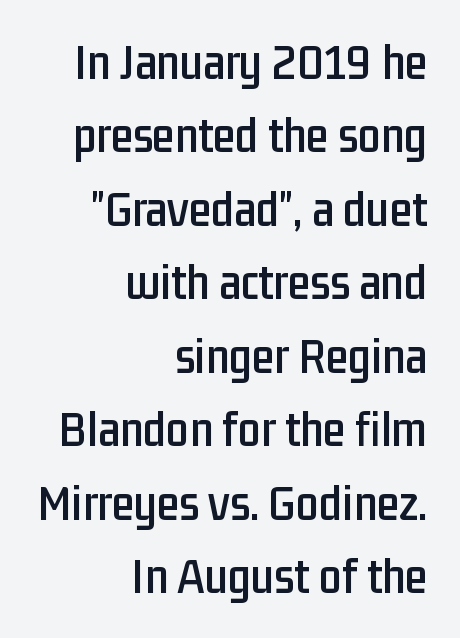
{"serif": "no", "italic": "no", "width": "condensed", "stroke_contrast": "low", "x_height": "medium", "monospaced": "no", "underline": "no", "align": "right", "line_spacing": "normal", "line_spacing_ratio": 1.44, "letter_spacing": "normal", "letter_spacing_em": 0.0, "glyph_px": 51}
